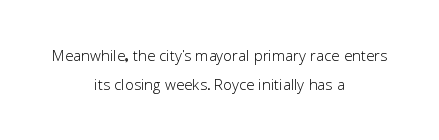
The image shows 20 px text type, upright; set centered, normal line spacing (1.44x), normal letter spacing, not underlined.
